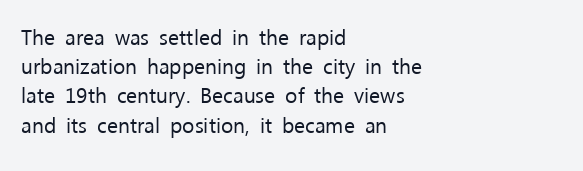
{"italic": "no", "bold": "no", "underline": "no", "align": "left", "line_spacing": "normal", "line_spacing_ratio": 1.39, "letter_spacing": "normal", "letter_spacing_em": 0.0, "glyph_px": 21}
